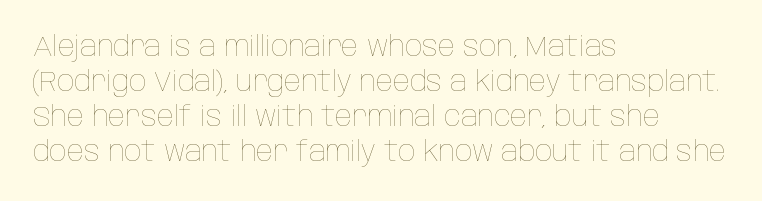
The axis of the letterforms is exactly vertical. Varying glyph widths throughout — classic text-font behaviour. How are the letters spaced? Ordinarily, with no added tracking. Each line starts at the same left margin while the right side varies. Rows of type keep a routine distance in the vertical direction.
